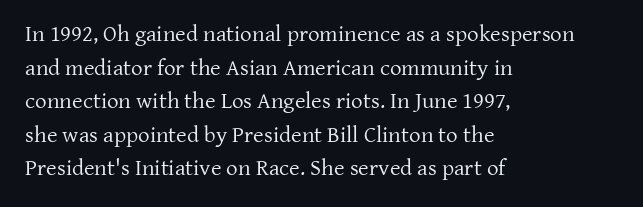
The image shows 23 px text type, upright; set left-aligned, normal line spacing (1.46x), normal letter spacing, not underlined.
